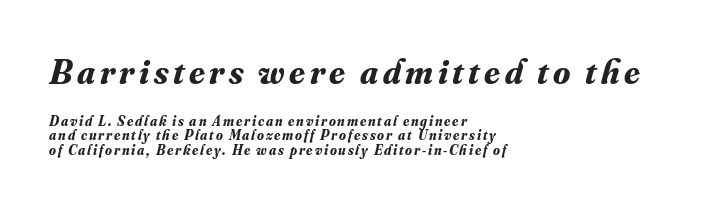
{"serif": "yes", "italic": "yes", "lean": "right", "slant_degrees": 16, "bold": "yes", "weight": "bold", "width": "normal", "stroke_contrast": "medium", "x_height": "small", "monospaced": "no", "underline": "no", "align": "left", "line_spacing": "tight", "line_spacing_ratio": 1.01, "larger_block": "first", "size_ratio": 2.5, "glyph_px": 35}
